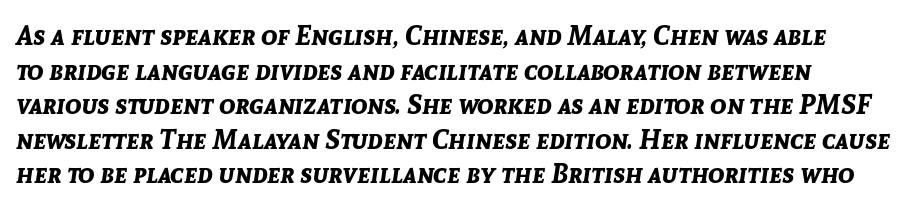
The image shows 27 px bold type, italic (leaning right); set normal line spacing (1.28x), normal letter spacing, not underlined.
